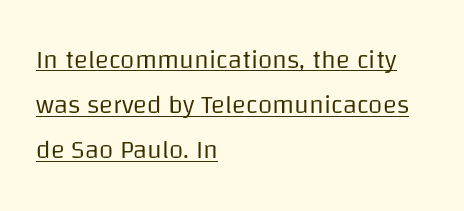
Casual observation: everything's shoved over to the left. Nobody touched the tracking dial on this one. Bold? No — there's no thickening of the strokes. Beneath each row of characters lies a ruled line. Tall strokes in this sample are plumb rather than angled.
